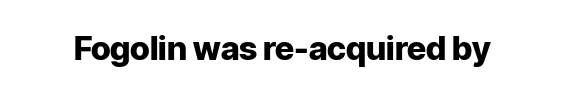
{"serif": "no", "italic": "no", "bold": "yes", "weight": "heavy", "width": "normal", "stroke_contrast": "low", "x_height": "medium", "monospaced": "no", "underline": "no", "letter_spacing": "normal", "letter_spacing_em": 0.0, "glyph_px": 33}
